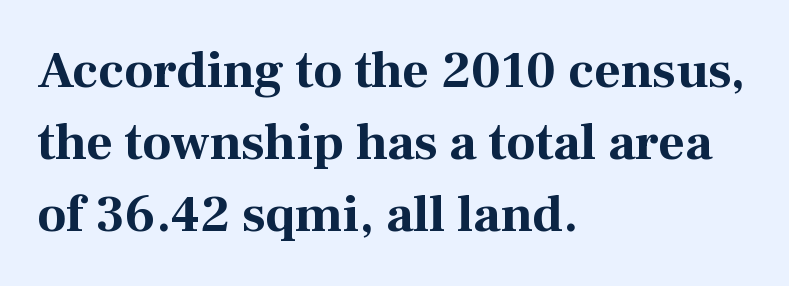
The image shows 52 px bold serif type, upright; set left-aligned, normal line spacing (1.38x), normal letter spacing, not underlined; medium stroke contrast and a medium x-height.
